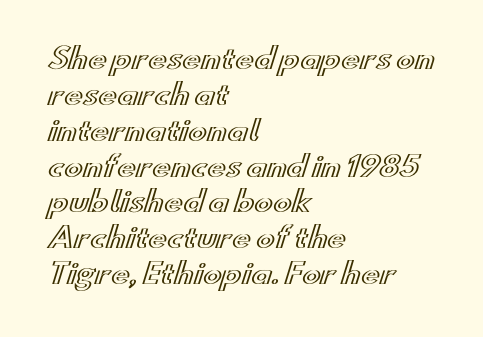
Notice how the passage keeps a crisp vertical edge on the left only. Clear beneath every line of the passage. In terms of letterspacing, this is plain default setting. You could not count columns in this text — the font is proportionally spaced. The lines sit at an ordinary, default distance from one another.
